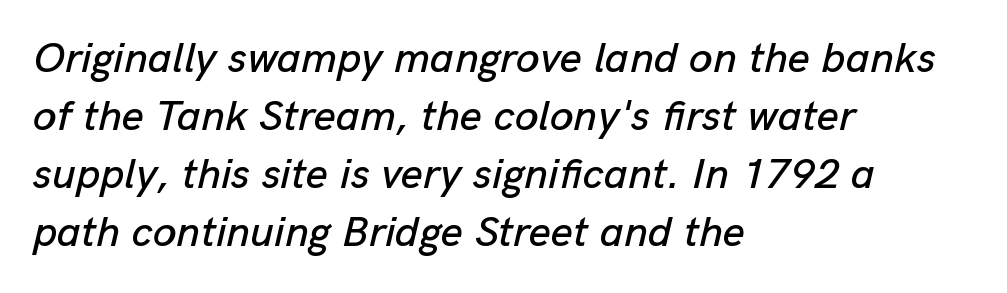
Q: Is the text italic (slanted)? A: Yes, it leans right by about 13 degrees.
Q: Is the text underlined? A: No.
Q: How is the paragraph aligned? A: Left-aligned.
Q: Is the spacing between letters normal or unusually wide? A: Normal.
Q: Is the spacing between lines tight, normal or loose? A: Normal.
Q: Width (condensed, normal, or wide)? A: Normal.
Q: Stroke contrast? A: Low.
Q: x-height? A: Medium.
Q: Monospaced? A: No.
